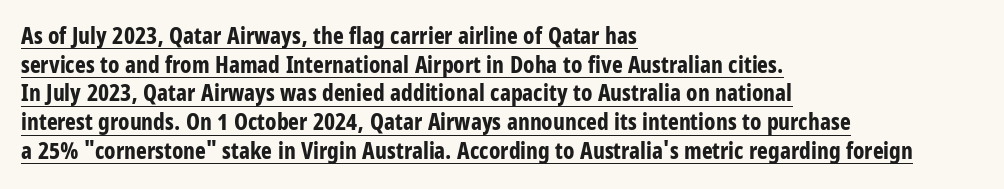
{"italic": "no", "bold": "yes", "underline": "yes", "align": "left", "line_spacing": "normal", "line_spacing_ratio": 1.25, "letter_spacing": "normal", "letter_spacing_em": 0.0, "glyph_px": 23}
